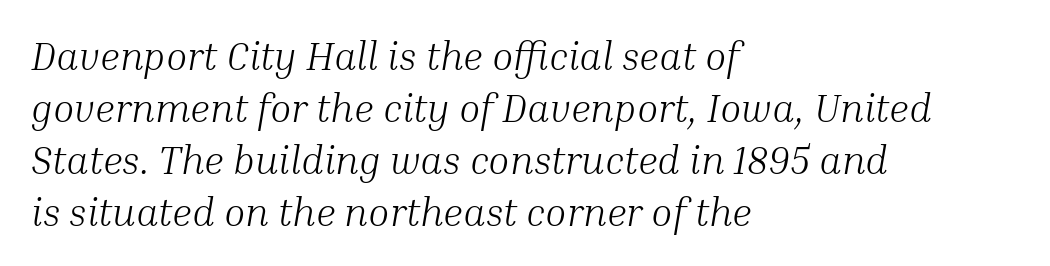
{"serif": "yes", "italic": "yes", "lean": "right", "slant_degrees": 10, "bold": "no", "weight": "light", "width": "normal", "stroke_contrast": "medium", "x_height": "medium", "monospaced": "no", "underline": "no", "align": "left", "line_spacing": "normal", "line_spacing_ratio": 1.33, "letter_spacing": "normal", "letter_spacing_em": 0.0, "glyph_px": 39}
